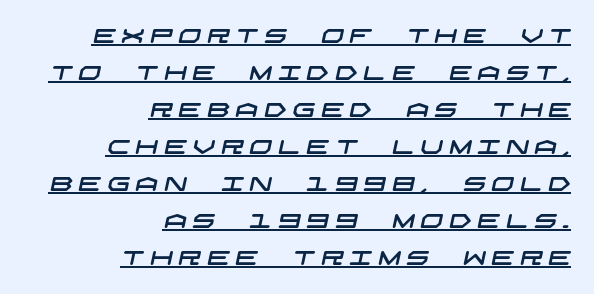
{"underline": "yes", "align": "right", "line_spacing_ratio": 1.85, "letter_spacing": "wide", "letter_spacing_em": 0.29, "glyph_px": 20}
